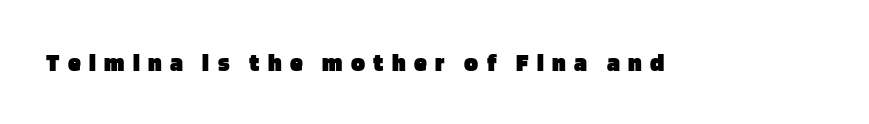
The specimen omits any rule beneath the text block's lines. The font's upright variant was chosen for this text. The tracking jumps out immediately: characters are airy and widely separated. The passage shown is emphatically bold.
